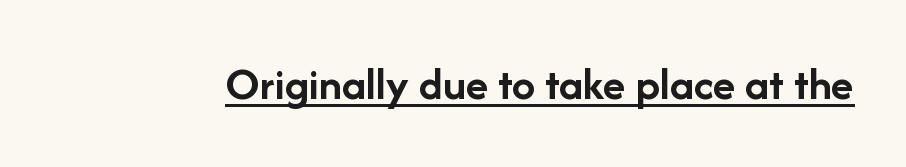
{"serif": "no", "italic": "no", "bold": "yes", "weight": "semibold", "width": "normal", "stroke_contrast": "low", "x_height": "medium", "monospaced": "no", "underline": "yes", "letter_spacing": "normal", "letter_spacing_em": 0.0, "glyph_px": 47}
